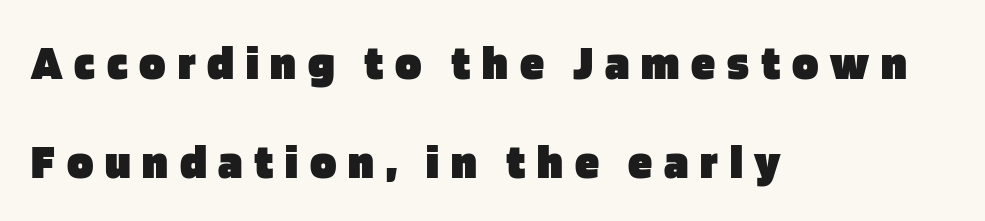
The lettering stays uniformly vertical, giving the passage a roman look. Font category for this specimen: sans-serif. This sample has the flowing, uneven cadence of proportional lettering. Which margin do the lines hug? The left one — the right edge is uneven. The passage shown is not underscored anywhere. Someone cranked the tracking dial way up on this one.
